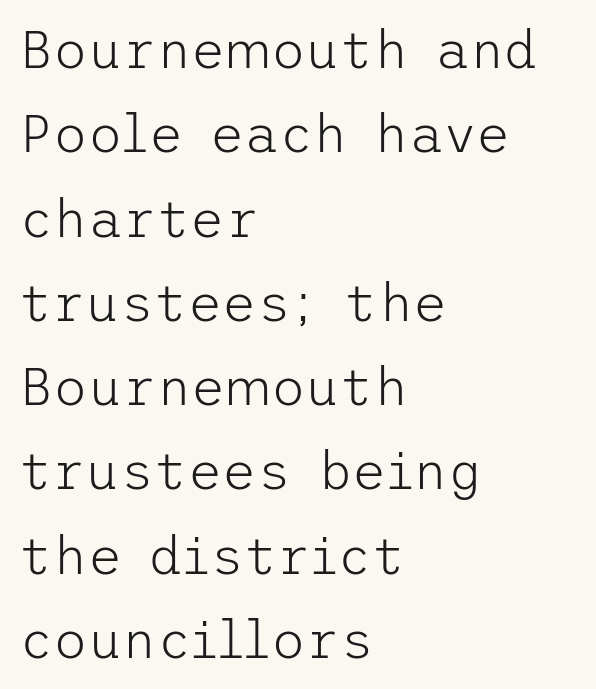
This rendering leaves character spacing at its baseline value. The passage shown is not bold in any degree. A classic flush-left, rag-right setting is used for this passage. Descenders are the only things crossing below the line. The text was rendered using a sans face with plain stroke endings.
